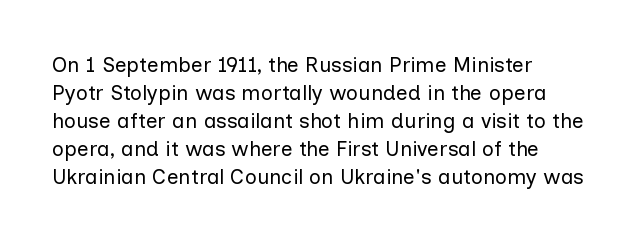
The image shows 21 px text type, upright; set left-aligned, normal line spacing (1.33x), normal letter spacing, not underlined.
